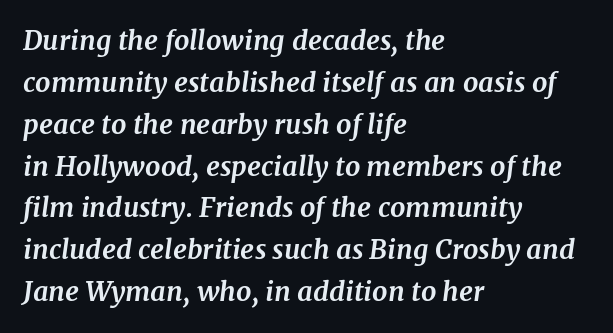
Q: Is the text bold? A: Yes.
Q: Is the text italic (slanted)? A: Yes, it leans right by about 7 degrees.
Q: Is the text underlined? A: No.
Q: How is the paragraph aligned? A: Left-aligned.
Q: Is the spacing between letters normal or unusually wide? A: Normal.
Q: Is the spacing between lines tight, normal or loose? A: Normal.
